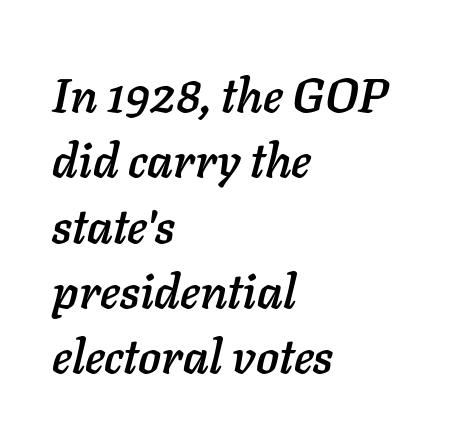
The image shows 48 px text type, italic (leaning right); set left-aligned, normal line spacing (1.36x), normal letter spacing, not underlined; low stroke contrast and a medium x-height.
